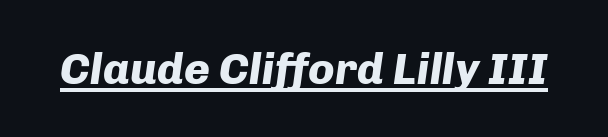
{"italic": "yes", "lean": "right", "slant_degrees": 8, "bold": "yes", "weight": "heavy", "width": "normal", "stroke_contrast": "low", "x_height": "medium", "monospaced": "no", "underline": "yes", "letter_spacing": "normal", "letter_spacing_em": 0.0, "glyph_px": 44}
